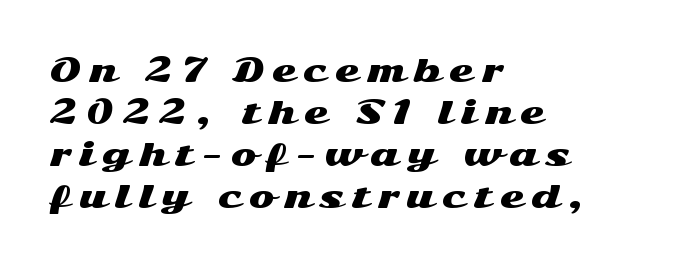
The image shows 31 px wide sans-serif type; set left-aligned, normal line spacing (1.35x), unusually wide letter spacing (+0.26 em), not underlined; medium stroke contrast and a medium x-height.
